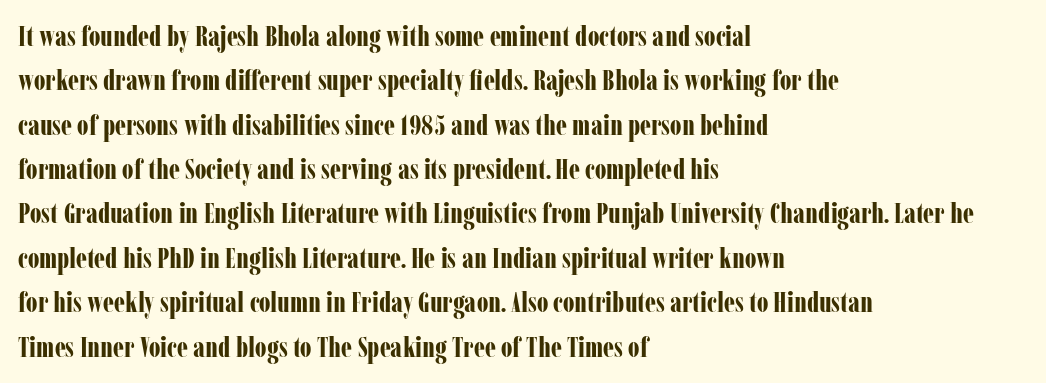
The image shows 29 px bold, condensed serif type, upright; set left-aligned, normal line spacing (1.53x), normal letter spacing, not underlined; low stroke contrast and a medium x-height.
